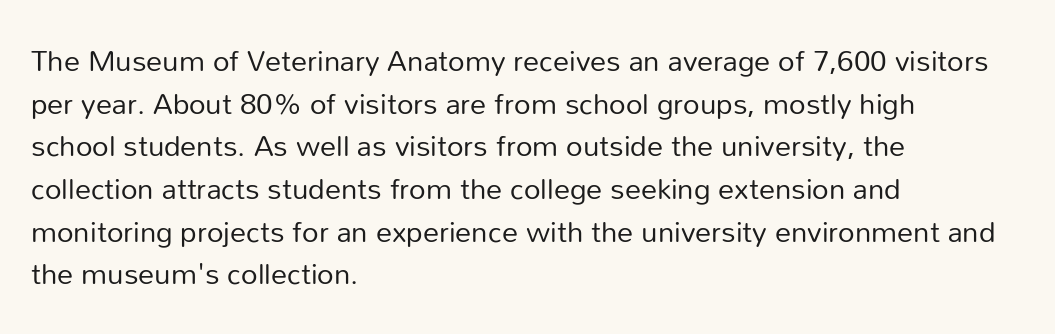
Q: Is the text bold? A: No.
Q: Is the text italic (slanted)? A: No, it is upright.
Q: Is the typeface a serif or a sans-serif typeface? A: Sans-serif.
Q: Is the text underlined? A: No.
Q: How is the paragraph aligned? A: Left-aligned.
Q: Is the spacing between letters normal or unusually wide? A: Normal.
Q: Is the spacing between lines tight, normal or loose? A: Normal.
Q: Width (condensed, normal, or wide)? A: Normal.
Q: Stroke contrast? A: Low.
Q: x-height? A: Medium.
Q: Monospaced? A: No.
